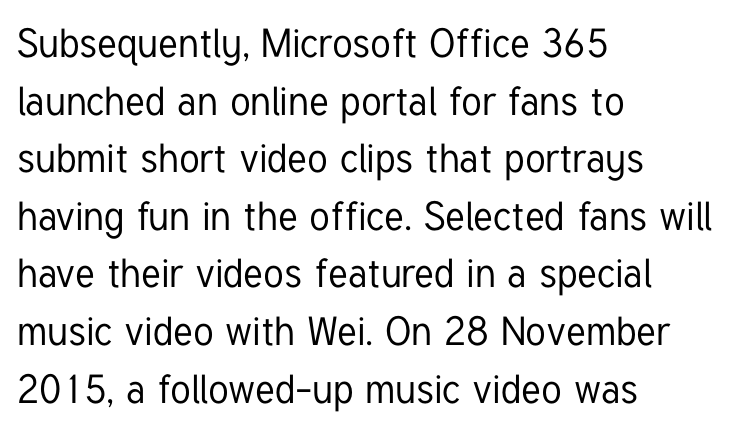
The image shows 40 px condensed sans-serif type, upright; set left-aligned, normal line spacing (1.44x), normal letter spacing, not underlined; low stroke contrast and a medium x-height.
